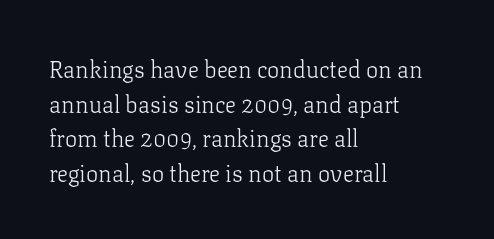
Q: Is the text bold? A: No.
Q: Is the text italic (slanted)? A: No, it is upright.
Q: Is the text underlined? A: No.
Q: How is the paragraph aligned? A: Left-aligned.
Q: Is the spacing between letters normal or unusually wide? A: Normal.
Q: Is the spacing between lines tight, normal or loose? A: Normal.
